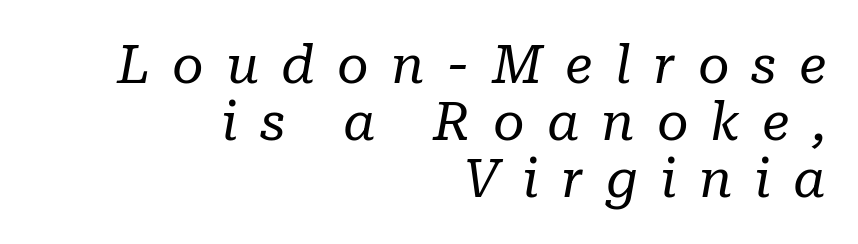
The image shows 54 px regular-weight serif type, italic (leaning right); set right-aligned, tight line spacing (1.06x), unusually wide letter spacing (+0.41 em), not underlined; low stroke contrast and a medium x-height.
